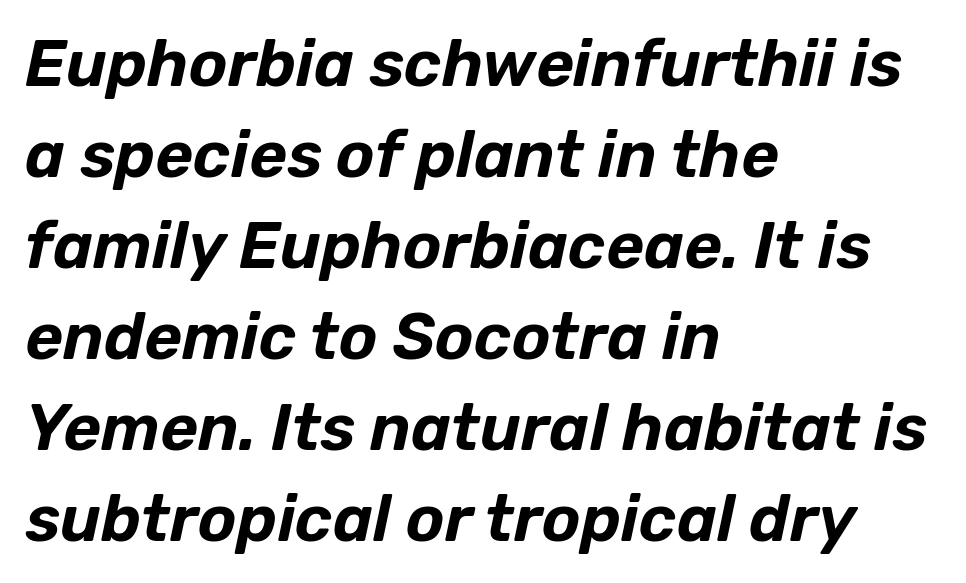
Q: Is the text italic (slanted)? A: Yes, it leans right by about 12 degrees.
Q: Is the text underlined? A: No.
Q: How is the paragraph aligned? A: Left-aligned.
Q: Is the spacing between letters normal or unusually wide? A: Normal.
Q: Is the spacing between lines tight, normal or loose? A: Normal.
Q: Width (condensed, normal, or wide)? A: Normal.
Q: Stroke contrast? A: Low.
Q: x-height? A: Medium.
Q: Monospaced? A: No.
